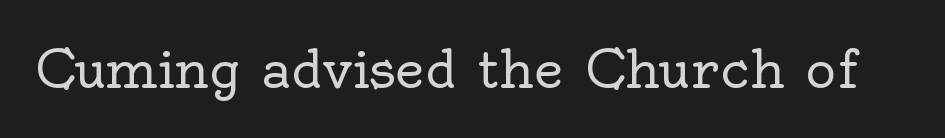
Q: Is the text bold? A: No.
Q: Is the text italic (slanted)? A: No, it is upright.
Q: Is the typeface a serif or a sans-serif typeface? A: Serif.
Q: Is the text underlined? A: No.
Q: Is the spacing between letters normal or unusually wide? A: Normal.
Q: Width (condensed, normal, or wide)? A: Normal.
Q: x-height? A: Small.
Q: Monospaced? A: No.
